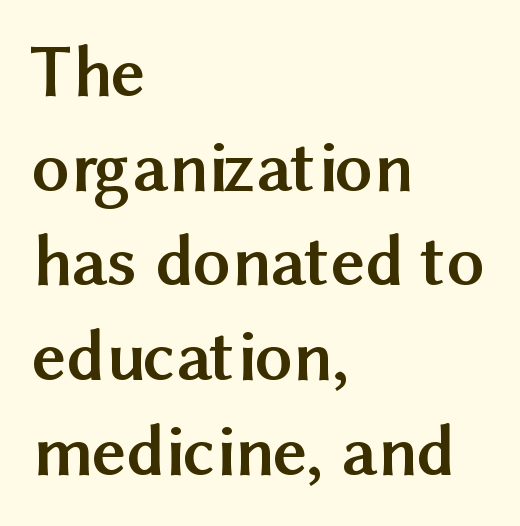
The image shows 74 px semibold sans-serif type, upright; set left-aligned, normal line spacing (1.28x), normal letter spacing, not underlined; medium stroke contrast and a medium x-height.
